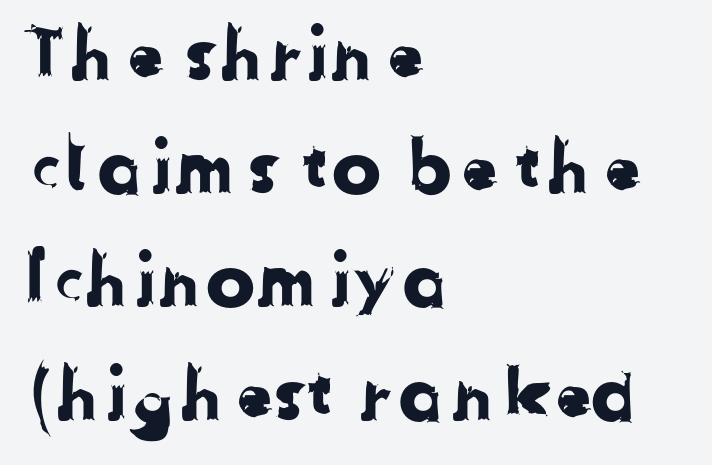
Q: Is the typeface a serif or a sans-serif typeface? A: Sans-serif.
Q: Is the text underlined? A: No.
Q: How is the paragraph aligned? A: Left-aligned.
Q: Is the spacing between letters normal or unusually wide? A: Normal.
Q: Is the spacing between lines tight, normal or loose? A: Normal.
Q: Width (condensed, normal, or wide)? A: Normal.
Q: Stroke contrast? A: Low.
Q: x-height? A: Medium.
Q: Monospaced? A: No.
